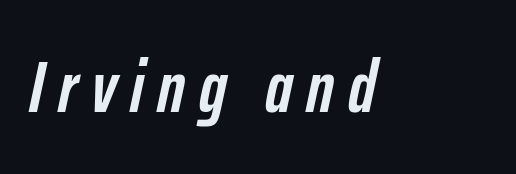
The image shows 73 px semibold, condensed type, italic (leaning right); set not underlined; low stroke contrast and a medium x-height.
